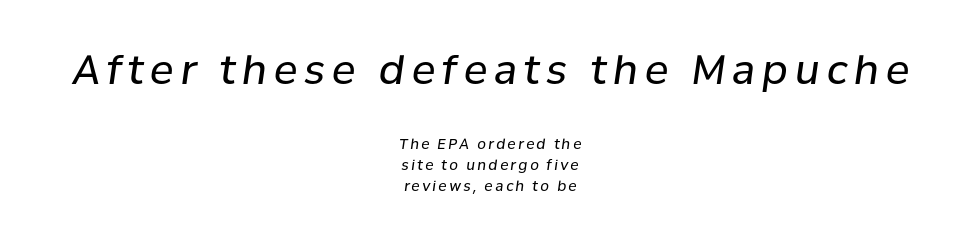
{"italic": "yes", "lean": "right", "slant_degrees": 8, "bold": "no", "weight": "regular", "width": "normal", "stroke_contrast": "low", "x_height": "medium", "monospaced": "no", "underline": "no", "align": "center", "line_spacing": "normal", "line_spacing_ratio": 1.5, "larger_block": "first", "size_ratio": 2.86, "glyph_px": 40}
